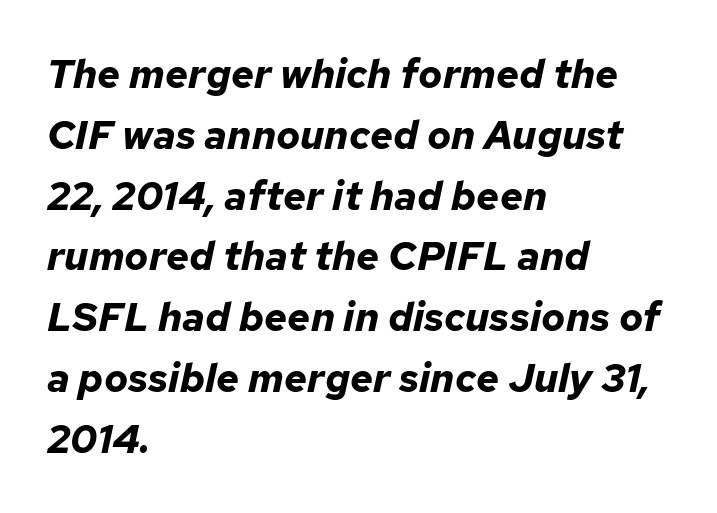
The image shows 40 px bold type, italic (leaning right); set left-aligned, normal line spacing (1.52x), normal letter spacing, not underlined; low stroke contrast and a medium x-height.
